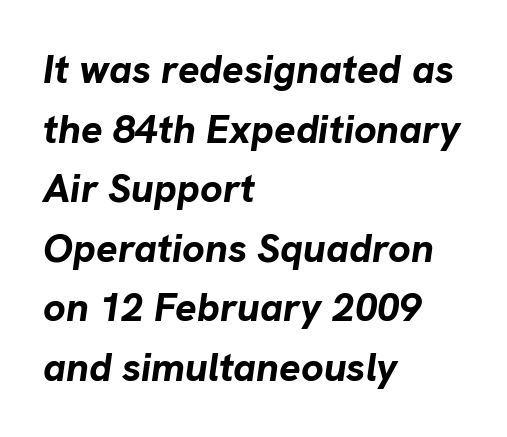
{"italic": "yes", "lean": "right", "slant_degrees": 8, "bold": "yes", "weight": "bold", "width": "normal", "stroke_contrast": "low", "x_height": "medium", "monospaced": "no", "underline": "no", "align": "left", "line_spacing": "normal", "line_spacing_ratio": 1.49, "letter_spacing": "normal", "letter_spacing_em": 0.0, "glyph_px": 40}
